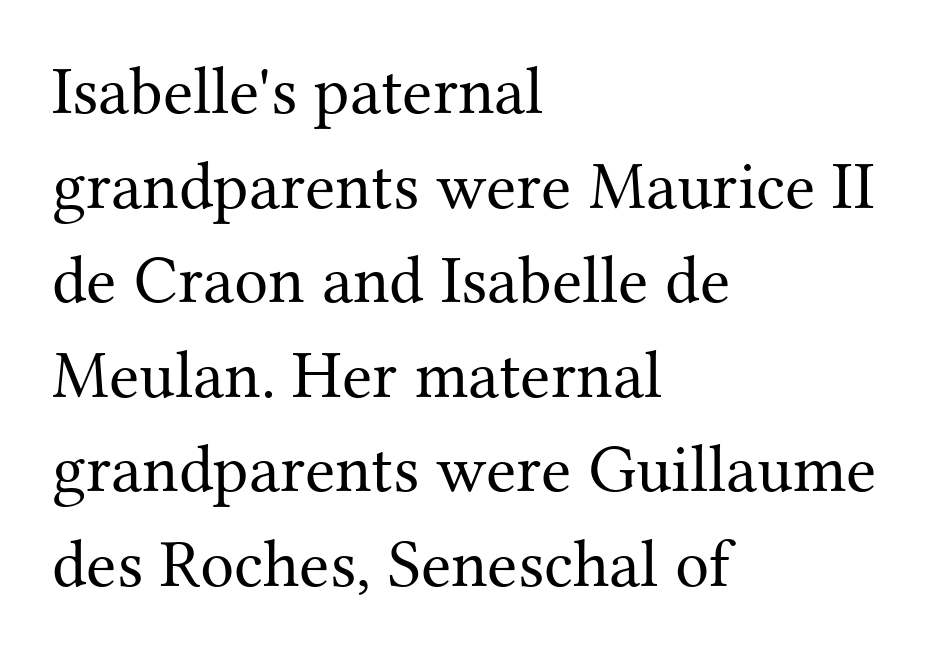
The image shows 68 px regular-weight serif type, upright; set left-aligned, normal line spacing (1.39x), normal letter spacing, not underlined; medium stroke contrast and a medium x-height.
